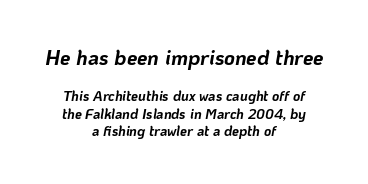
The image shows 21 px bold type, italic (leaning right); set centered, normal line spacing (1.25x), normal letter spacing, not underlined; the first (top) block is 1.5x larger.
